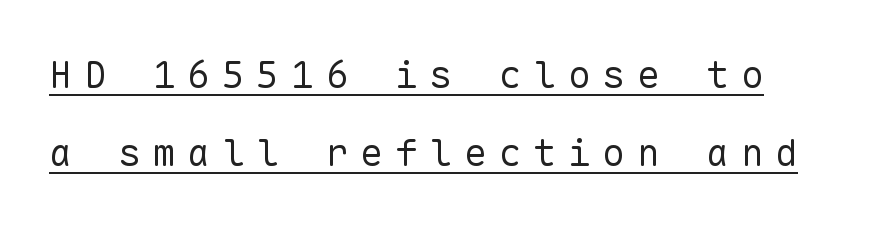
{"serif": "no", "italic": "no", "bold": "no", "weight": "regular", "width": "normal", "stroke_contrast": "low", "x_height": "medium", "monospaced": "yes", "underline": "yes", "line_spacing": "loose", "line_spacing_ratio": 2.05, "letter_spacing": "wide", "letter_spacing_em": 0.31, "glyph_px": 38}
